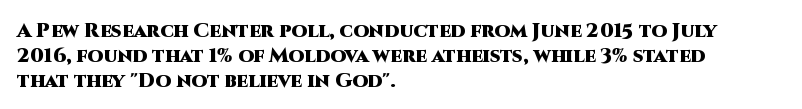
The space directly below the letters is spotless. This rendering uses left alignment, leaving the right contour irregular. The typography opts for an upright posture over an oblique one. Each word holds together tightly as a unit, with standard inter-letter gaps. Pretty heavy lettering here — definitely bold.
